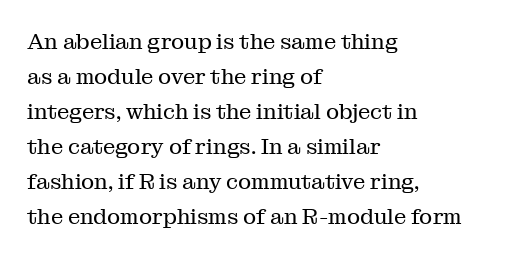
The image shows 22 px text type, upright; set left-aligned, normal line spacing (1.59x), normal letter spacing, not underlined.
